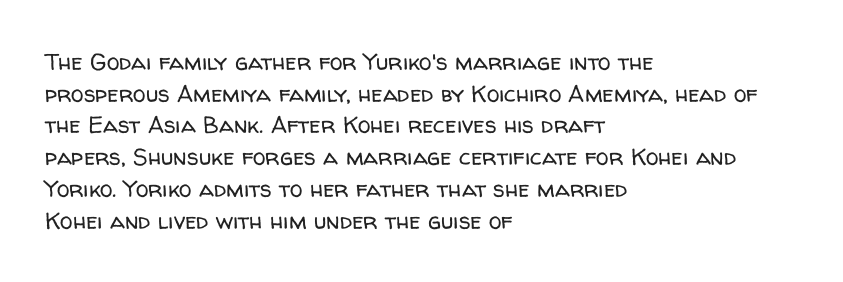
{"italic": "no", "bold": "no", "underline": "no", "align": "left", "line_spacing": "normal", "line_spacing_ratio": 1.38, "letter_spacing": "normal", "letter_spacing_em": 0.0, "glyph_px": 23}
